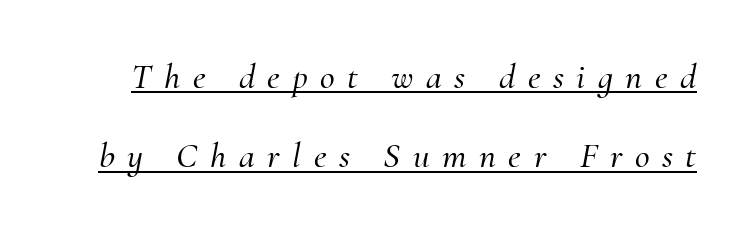
A typesetter would call this leading open, well beyond the default. Quick note: italic. Type style note: has serifs. The letters advance in unequal steps, a hallmark of proportional type. Caption: lettering with a line underneath. The letters are spread apart with noticeably loose tracking.
